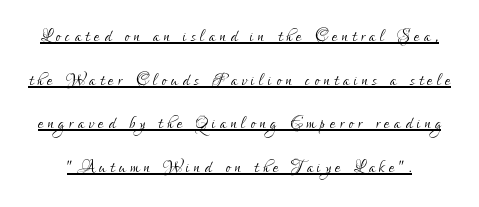
Q: Is the text bold? A: No.
Q: Is the text italic (slanted)? A: Yes.
Q: Is the text underlined? A: Yes.
Q: Is the spacing between letters normal or unusually wide? A: Unusually wide.
Q: Is the spacing between lines tight, normal or loose? A: Loose.
